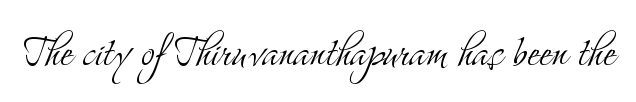
The image shows 53 px light, condensed serif type; set normal letter spacing, not underlined; medium stroke contrast and a small x-height.
